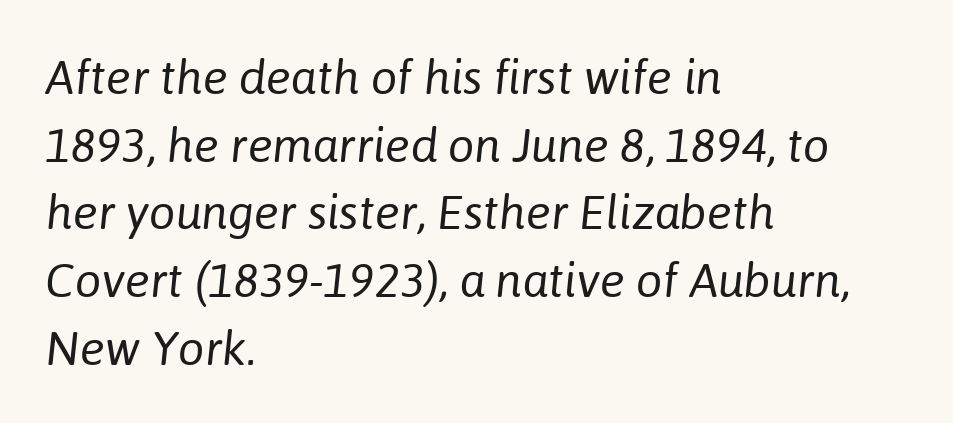
{"italic": "yes", "lean": "right", "slant_degrees": 6, "bold": "no", "weight": "regular", "width": "normal", "stroke_contrast": "low", "x_height": "medium", "monospaced": "no", "underline": "no", "align": "left", "line_spacing": "normal", "line_spacing_ratio": 1.44, "letter_spacing": "normal", "letter_spacing_em": 0.0, "glyph_px": 47}
